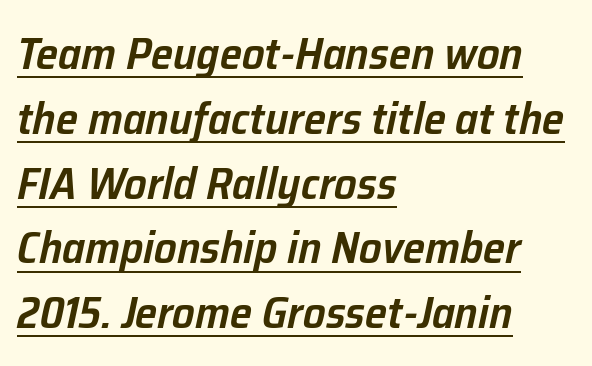
Q: Is the text bold? A: Semi-bold.
Q: Is the text italic (slanted)? A: Yes, it leans right by about 12 degrees.
Q: Is the text underlined? A: Yes.
Q: How is the paragraph aligned? A: Left-aligned.
Q: Is the spacing between letters normal or unusually wide? A: Normal.
Q: Is the spacing between lines tight, normal or loose? A: Normal.
Q: Width (condensed, normal, or wide)? A: Normal.
Q: Stroke contrast? A: Low.
Q: x-height? A: Medium.
Q: Monospaced? A: No.
